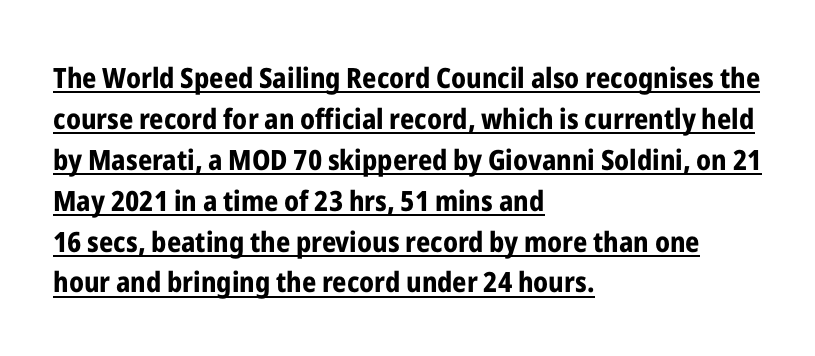
Q: Is the text bold? A: Yes.
Q: Is the text italic (slanted)? A: No, it is upright.
Q: Is the typeface a serif or a sans-serif typeface? A: Sans-serif.
Q: Is the text underlined? A: Yes.
Q: How is the paragraph aligned? A: Left-aligned.
Q: Is the spacing between letters normal or unusually wide? A: Normal.
Q: Is the spacing between lines tight, normal or loose? A: Normal.
Q: Width (condensed, normal, or wide)? A: Condensed.
Q: Stroke contrast? A: Low.
Q: x-height? A: Medium.
Q: Monospaced? A: No.
